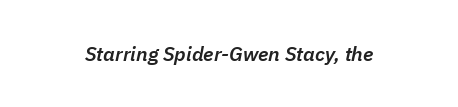
{"italic": "yes", "lean": "right", "slant_degrees": 11, "bold": "semi", "underline": "no", "letter_spacing": "normal", "letter_spacing_em": 0.0, "glyph_px": 20}
